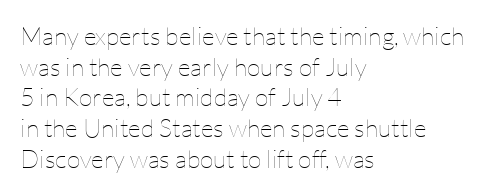
Q: Is the text bold? A: No.
Q: Is the text italic (slanted)? A: No, it is upright.
Q: Is the text underlined? A: No.
Q: How is the paragraph aligned? A: Left-aligned.
Q: Is the spacing between letters normal or unusually wide? A: Normal.
